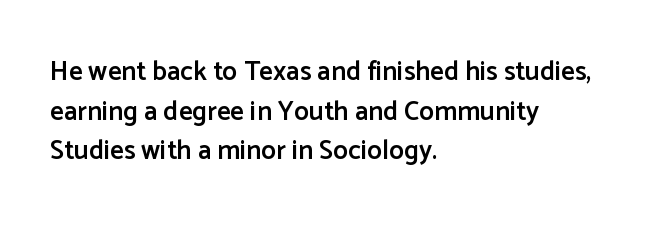
The image shows 27 px text type, upright; set left-aligned, normal line spacing (1.47x), normal letter spacing, not underlined.
